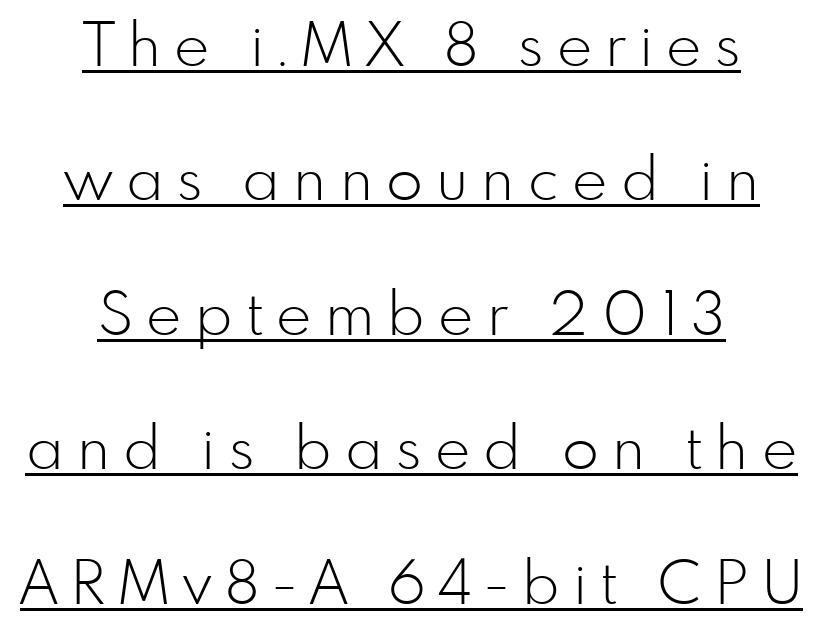
Underline: present. The passage shown is typed in a proportional face where columns would drift. This rendering uses center alignment, leaving both contours irregular but symmetric. Display-style spreading of the glyphs; the letterfit is very open.
